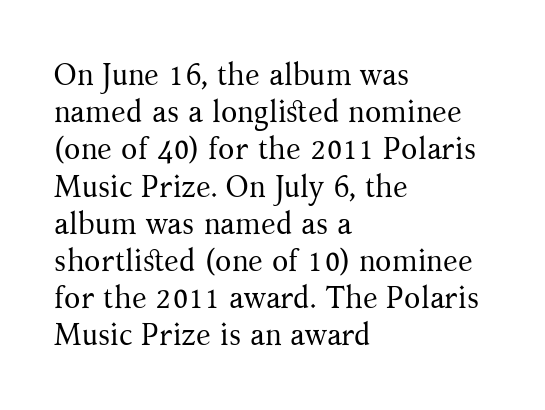
The image shows 30 px regular-weight serif type, upright; set left-aligned, line spacing 1.24x, normal letter spacing, not underlined; medium stroke contrast and a medium x-height.
